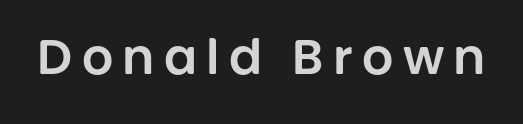
Q: Is the text italic (slanted)? A: No, it is upright.
Q: Is the typeface a serif or a sans-serif typeface? A: Sans-serif.
Q: Is the text underlined? A: No.
Q: Width (condensed, normal, or wide)? A: Normal.
Q: Stroke contrast? A: Low.
Q: x-height? A: Large.
Q: Monospaced? A: No.
